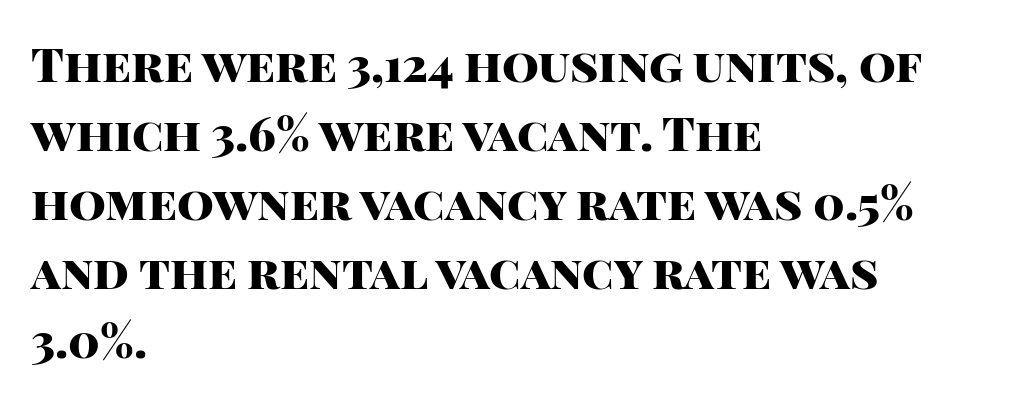
Q: Is the text bold? A: Yes.
Q: Is the text italic (slanted)? A: No, it is upright.
Q: Is the typeface a serif or a sans-serif typeface? A: Sans-serif.
Q: Is the text underlined? A: No.
Q: How is the paragraph aligned? A: Left-aligned.
Q: Is the spacing between letters normal or unusually wide? A: Normal.
Q: Is the spacing between lines tight, normal or loose? A: Normal.
Q: Width (condensed, normal, or wide)? A: Normal.
Q: Stroke contrast? A: High.
Q: x-height? A: Large.
Q: Monospaced? A: No.
